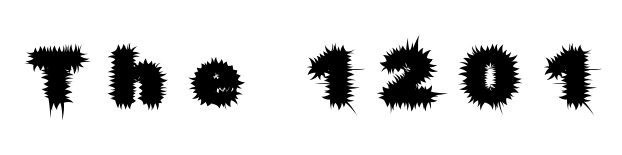
Unmarked baselines from the first word to the last. Spacing verdict: proportional, widths tailored to each character. What kind of face is this? One without serifs — a sans. The letters stand straight up with perfectly vertical stems. The face used here is rendered with a markedly widened letterfit.
